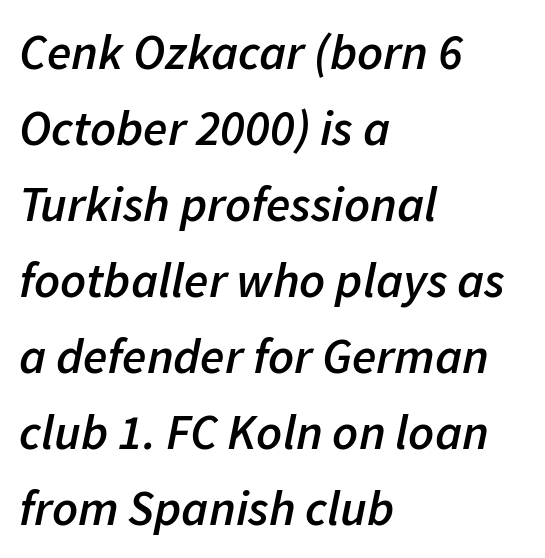
{"italic": "yes", "lean": "right", "slant_degrees": 11, "bold": "semi", "weight": "semibold", "width": "normal", "stroke_contrast": "low", "x_height": "medium", "monospaced": "no", "underline": "no", "align": "left", "line_spacing": "normal", "line_spacing_ratio": 1.52, "letter_spacing": "normal", "letter_spacing_em": 0.0, "glyph_px": 50}
